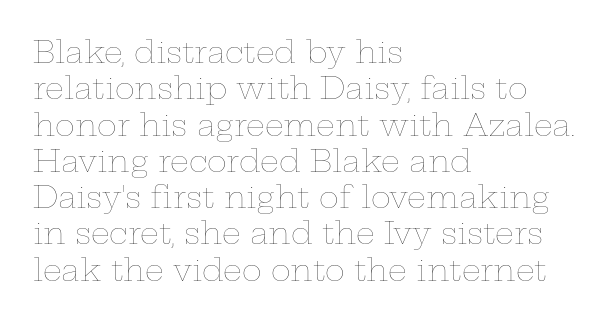
{"italic": "no", "bold": "no", "weight": "thin", "width": "wide", "stroke_contrast": "low", "x_height": "medium", "monospaced": "no", "underline": "no", "align": "left", "line_spacing_ratio": 1.21, "letter_spacing": "normal", "letter_spacing_em": 0.0, "glyph_px": 30}
